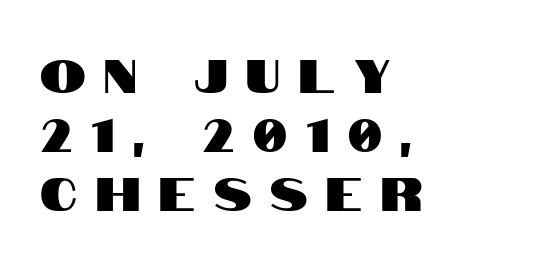
Q: Is the text italic (slanted)? A: No, it is upright.
Q: Is the typeface a serif or a sans-serif typeface? A: Sans-serif.
Q: Is the text underlined? A: No.
Q: How is the paragraph aligned? A: Left-aligned.
Q: Is the spacing between letters normal or unusually wide? A: Unusually wide.
Q: Is the spacing between lines tight, normal or loose? A: Normal.
Q: Width (condensed, normal, or wide)? A: Condensed.
Q: Stroke contrast? A: High.
Q: x-height? A: Large.
Q: Monospaced? A: No.
